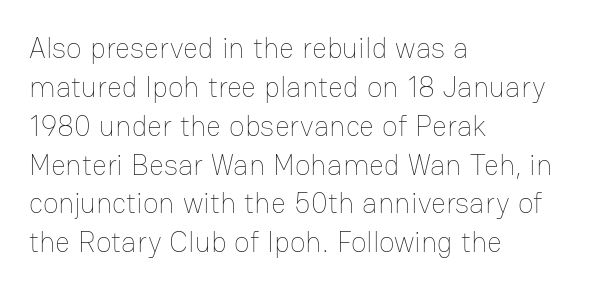
Tracking value appears to be zero — textbook default spacing. You could not count columns in this text — the font is proportionally spaced. This is roman type, the default non-slanted kind. The designer left line spacing at the default. Weight class: somewhere from thin through regular.
